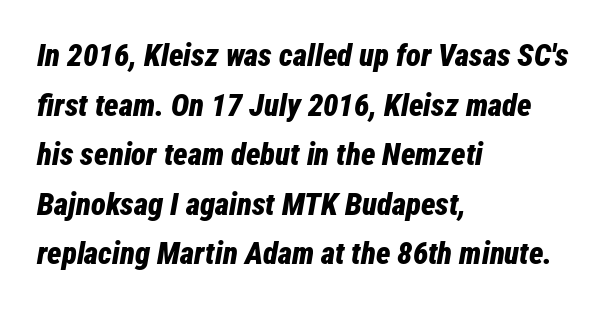
{"italic": "yes", "lean": "right", "slant_degrees": 12, "bold": "yes", "weight": "bold", "width": "condensed", "stroke_contrast": "low", "x_height": "medium", "monospaced": "no", "underline": "no", "align": "left", "line_spacing": "normal", "line_spacing_ratio": 1.6, "letter_spacing": "normal", "letter_spacing_em": 0.0, "glyph_px": 31}
